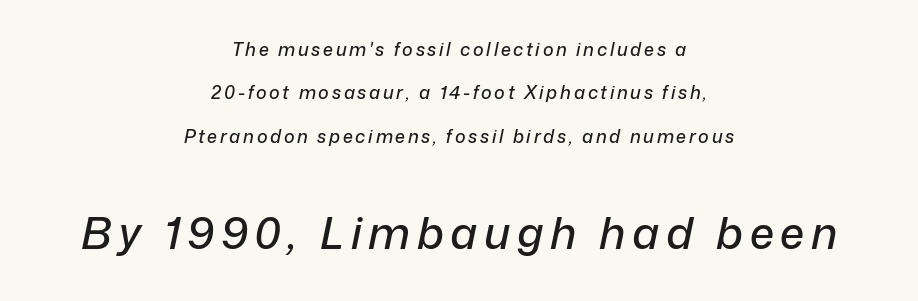
The image shows 44 px text type, italic (leaning right); set centered, loose line spacing (2.41x), not underlined; the second (bottom) block is 2.44x larger; low stroke contrast and a medium x-height.
